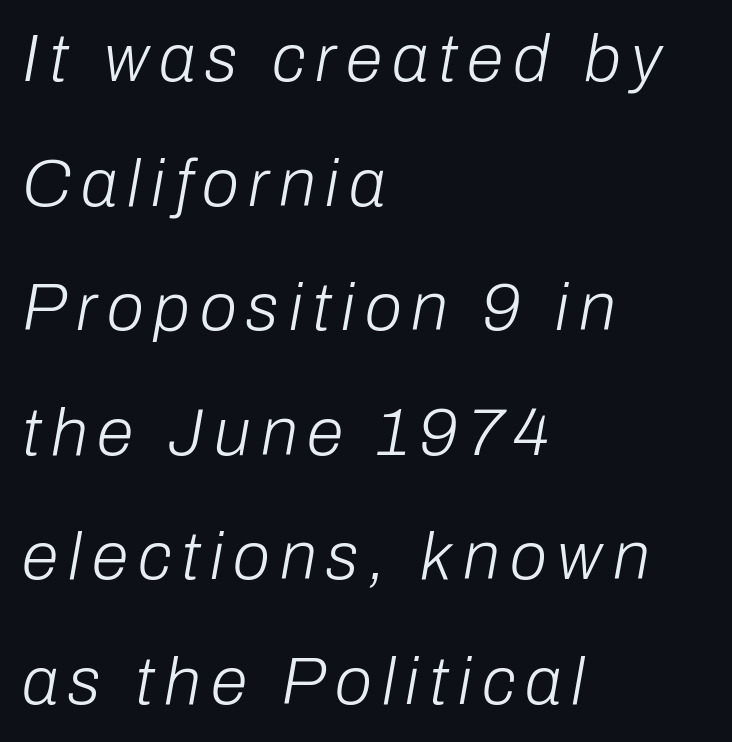
Counters stay open thanks to moderate or lighter strokes. The string is rendered with underlining switched off. Is the type slanted? Yes — the strokes lean at a clear angle. Left-aligned paragraph, ragged on the right. The passage shown is typed in a proportional face where columns would drift.
